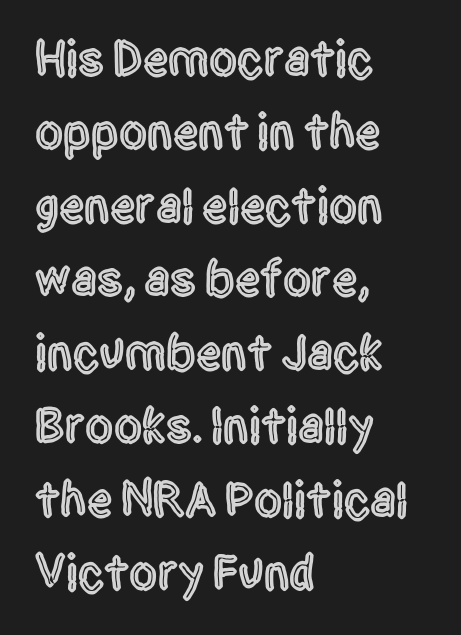
{"serif": "no", "italic": "no", "width": "condensed", "x_height": "large", "monospaced": "no", "underline": "no", "align": "left", "line_spacing": "normal", "line_spacing_ratio": 1.47, "letter_spacing": "normal", "letter_spacing_em": 0.0, "glyph_px": 50}
